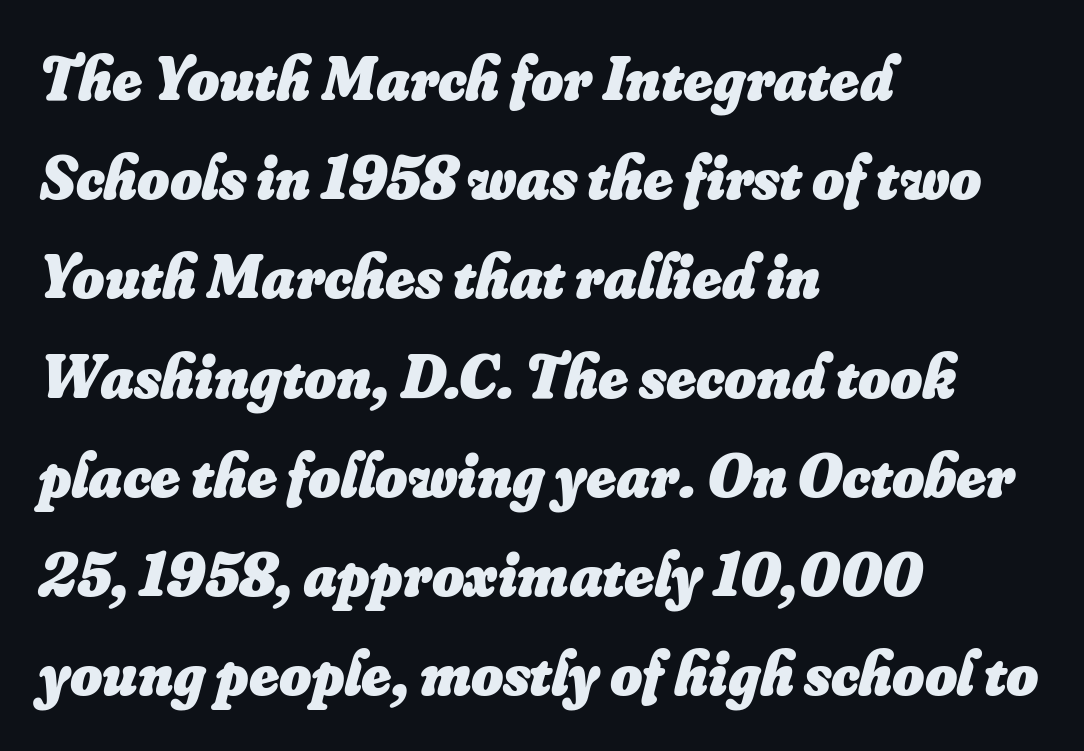
The whole block is typeset with a tilt. The rendering uses natural spacing where letterforms have individual widths. The compositor pushed each line to the left boundary. Strokes here are thick enough to call this a true bold.
